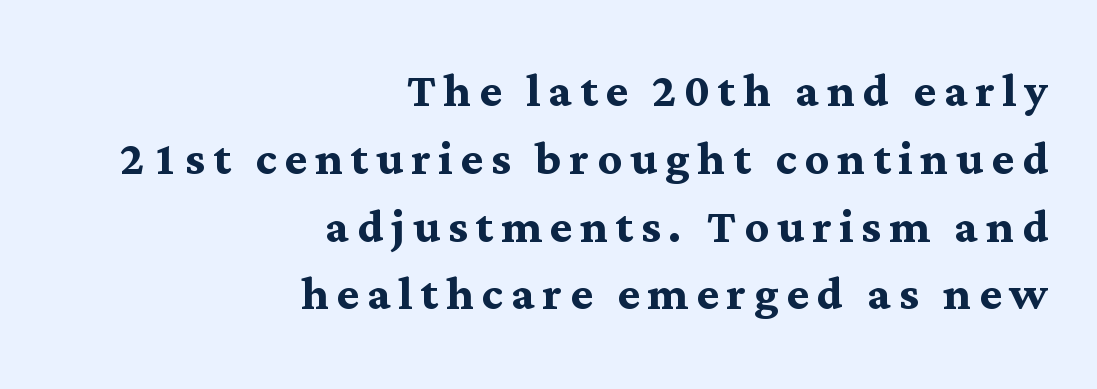
Quick note: interline space is minimal. The face used here is seriffed, in the tradition of book romans. Unlike italic type, these characters show no tilt at all. Here the designer chose a conventional face with non-uniform glyph widths. Layout note: lines flush right. Each row of text sits above clean, open space.
